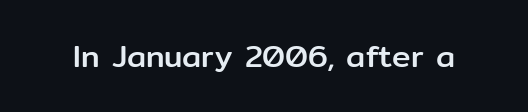
Q: Is the text italic (slanted)? A: No, it is upright.
Q: Is the typeface a serif or a sans-serif typeface? A: Sans-serif.
Q: Is the text underlined? A: No.
Q: Is the spacing between letters normal or unusually wide? A: Normal.
Q: Width (condensed, normal, or wide)? A: Normal.
Q: Stroke contrast? A: Low.
Q: x-height? A: Medium.
Q: Monospaced? A: No.
